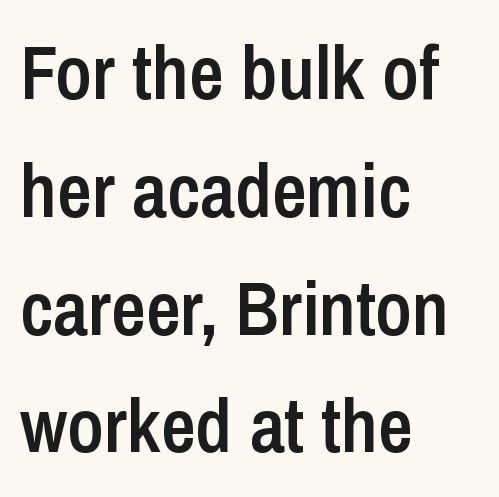
Here the designer chose a conventional face with non-uniform glyph widths. Horizontal bands of white between lines are of average thickness. The passage shown is semibold, sitting just below true bold. The horizontal fit of the characters is conventional and even. These lines were composed using upright roman letters.
